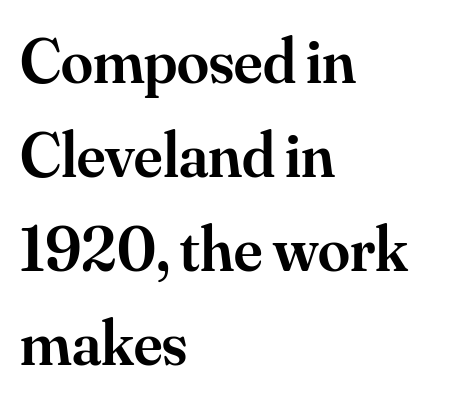
{"serif": "yes", "italic": "no", "bold": "semi", "weight": "semibold", "width": "normal", "stroke_contrast": "medium", "x_height": "small", "monospaced": "no", "underline": "no", "align": "left", "line_spacing": "normal", "line_spacing_ratio": 1.47, "letter_spacing": "normal", "letter_spacing_em": 0.0, "glyph_px": 64}
